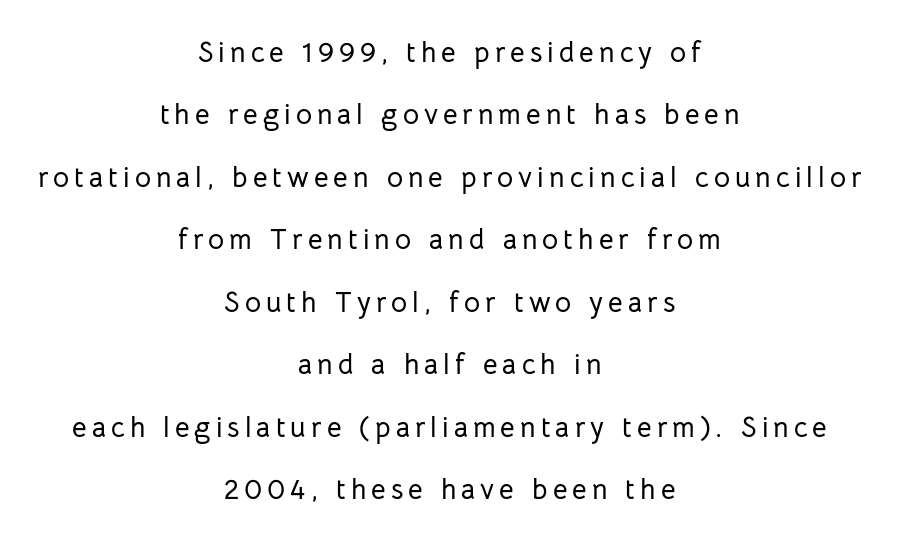
The image shows 28 px sans-serif type, upright; set centered, loose line spacing (2.23x), not underlined; low stroke contrast and a medium x-height.
